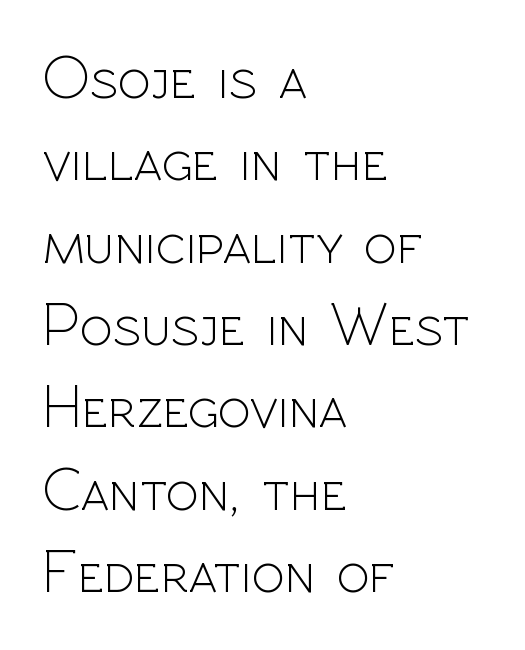
Q: Is the text bold? A: No.
Q: Is the text italic (slanted)? A: No, it is upright.
Q: Is the typeface a serif or a sans-serif typeface? A: Sans-serif.
Q: Is the text underlined? A: No.
Q: How is the paragraph aligned? A: Left-aligned.
Q: Is the spacing between letters normal or unusually wide? A: Normal.
Q: Is the spacing between lines tight, normal or loose? A: Normal.
Q: Width (condensed, normal, or wide)? A: Normal.
Q: x-height? A: Medium.
Q: Monospaced? A: No.
